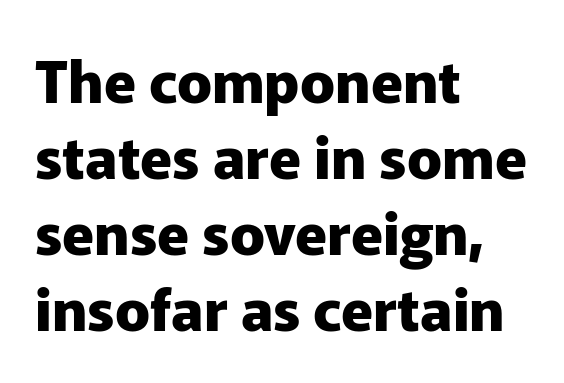
{"serif": "no", "italic": "no", "bold": "yes", "weight": "heavy", "width": "normal", "stroke_contrast": "low", "x_height": "medium", "monospaced": "no", "underline": "no", "align": "left", "line_spacing": "normal", "line_spacing_ratio": 1.31, "letter_spacing": "normal", "letter_spacing_em": 0.0, "glyph_px": 58}
